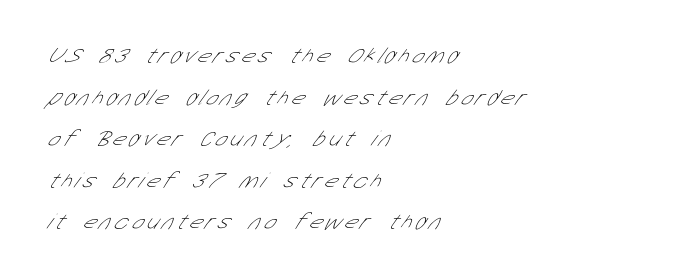
The font is comparable to plain body text, perhaps lighter. Horizontally, the lines are justified to the leading edge only. Words float on clear page, feet unadorned.
